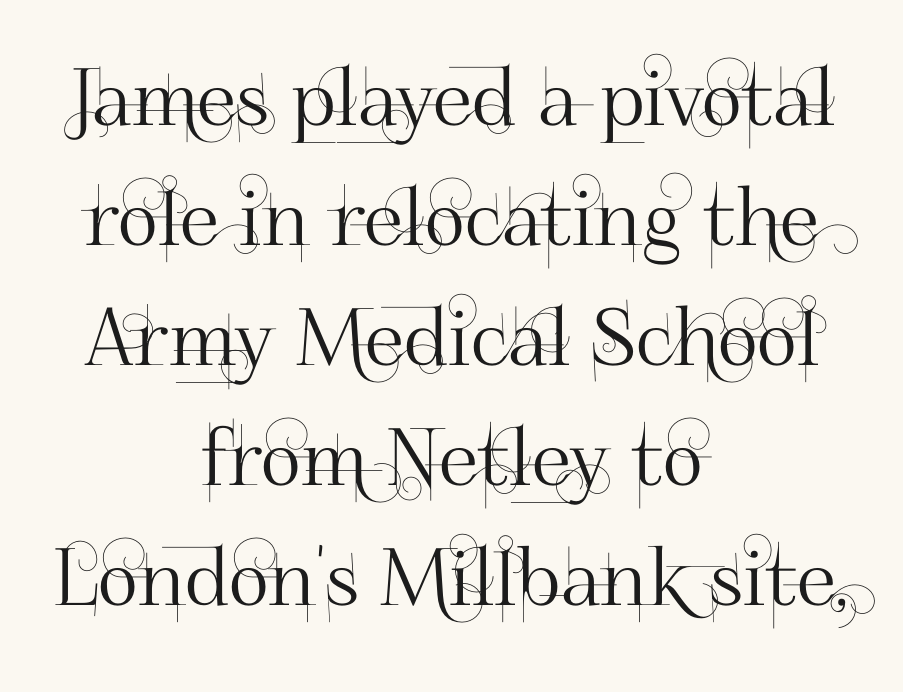
Q: Is the text italic (slanted)? A: No, it is upright.
Q: Is the typeface a serif or a sans-serif typeface? A: Sans-serif.
Q: Is the text underlined? A: No.
Q: How is the paragraph aligned? A: Centered.
Q: Is the spacing between letters normal or unusually wide? A: Normal.
Q: Is the spacing between lines tight, normal or loose? A: Normal.
Q: Width (condensed, normal, or wide)? A: Normal.
Q: Stroke contrast? A: High.
Q: x-height? A: Small.
Q: Monospaced? A: No.
